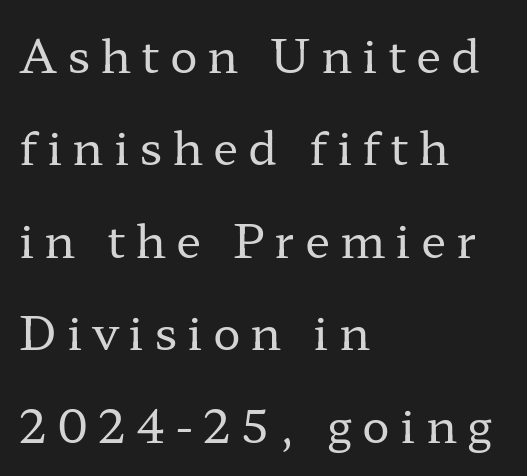
The image shows 46 px regular-weight, wide serif type, upright; set left-aligned, loose line spacing (2.01x), unusually wide letter spacing (+0.22 em), not underlined; low stroke contrast and a medium x-height.
